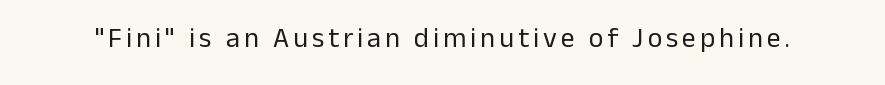
A typesetter would call this proportional, since set widths differ per character. Nope, no serifs anywhere on these letters. Posture: upright roman. The string is rendered with underlining switched off. Stems and bowls with no extra thickness — not bold.
